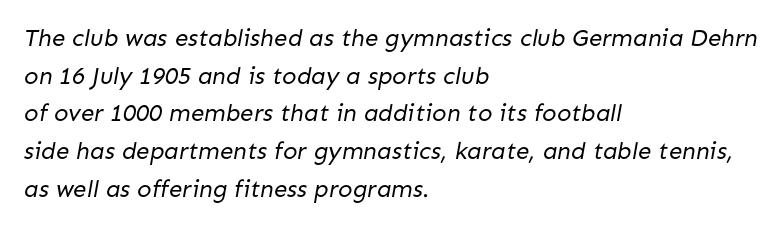
Q: Is the text bold? A: No.
Q: Is the text underlined? A: No.
Q: How is the paragraph aligned? A: Left-aligned.
Q: Is the spacing between letters normal or unusually wide? A: Normal.
Q: Is the spacing between lines tight, normal or loose? A: Normal.
